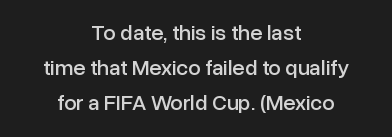
{"italic": "no", "underline": "no", "align": "center", "line_spacing": "normal", "line_spacing_ratio": 1.6, "letter_spacing": "normal", "letter_spacing_em": 0.0, "glyph_px": 22}
